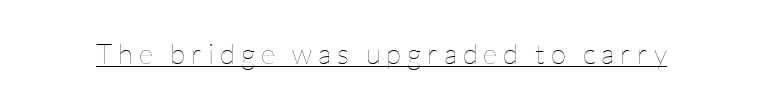
Q: Is the text bold? A: No.
Q: Is the text italic (slanted)? A: No, it is upright.
Q: Is the text underlined? A: Yes.
Q: Is the spacing between letters normal or unusually wide? A: Unusually wide.
Q: Width (condensed, normal, or wide)? A: Normal.
Q: Stroke contrast? A: Low.
Q: x-height? A: Medium.
Q: Monospaced? A: No.
